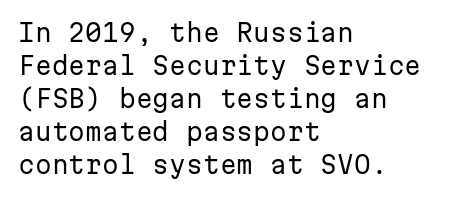
These lines stack with their left ends in a neat column. Letters rest on an invisible, unmarked baseline. The lines sit at an ordinary, default distance from one another. The type sits square on the baseline with zero lean. No letter is thick-stroked: the sample isn't bold. Default kerning and tracking; the words read as compact shapes.
